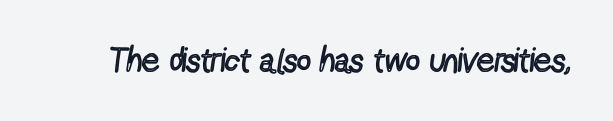
Is the letter spacing exaggerated? No — it looks like the ordinary default. The specimen omits any rule beneath the text block's lines. Caption: face not bold, strokes unweighted. The glyphs in this specimen are sans serif.
